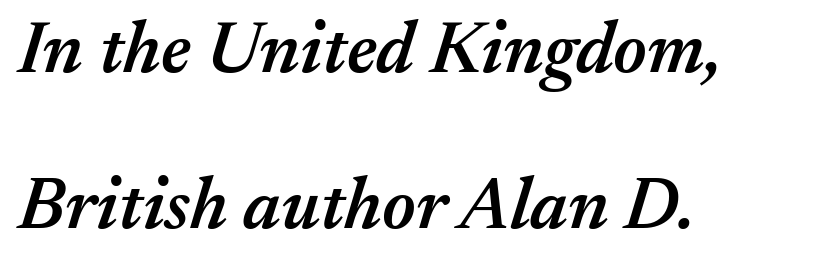
Q: Is the text bold? A: Semi-bold.
Q: Is the text italic (slanted)? A: Yes, it leans right by about 17 degrees.
Q: Is the text underlined? A: No.
Q: How is the paragraph aligned? A: Left-aligned.
Q: Is the spacing between letters normal or unusually wide? A: Normal.
Q: Is the spacing between lines tight, normal or loose? A: Loose.
Q: Width (condensed, normal, or wide)? A: Normal.
Q: Stroke contrast? A: Medium.
Q: x-height? A: Medium.
Q: Monospaced? A: No.
